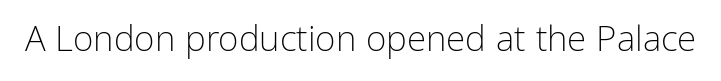
Nope, no serifs anywhere on these letters. The foot of each line stays bare and open. Proportional: the letters do not fall into vertical columns. Characters remain perfectly vertical along every line. The type is set solid horizontally, with unmodified tracking.
